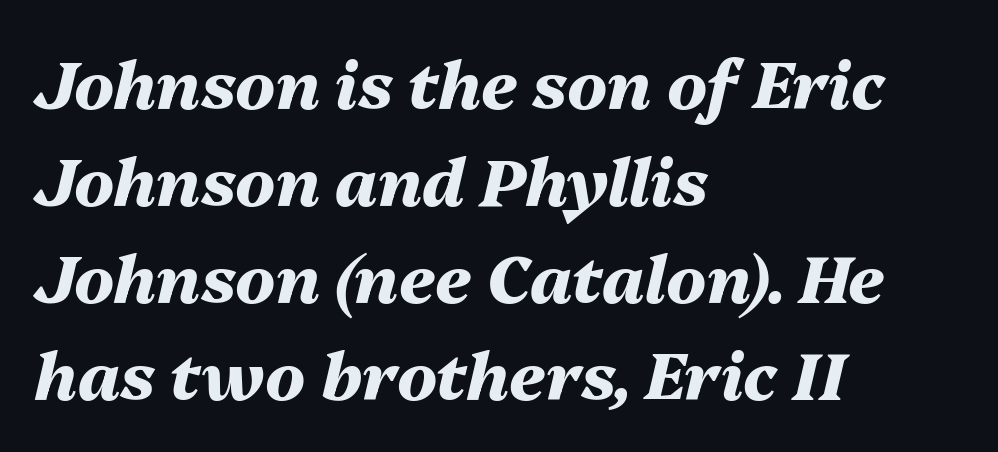
Q: Is the text bold? A: Yes.
Q: Is the text italic (slanted)? A: Yes, it leans right by about 13 degrees.
Q: Is the text underlined? A: No.
Q: How is the paragraph aligned? A: Left-aligned.
Q: Is the spacing between letters normal or unusually wide? A: Normal.
Q: Is the spacing between lines tight, normal or loose? A: Normal.
Q: Width (condensed, normal, or wide)? A: Normal.
Q: Stroke contrast? A: Medium.
Q: x-height? A: Medium.
Q: Monospaced? A: No.
